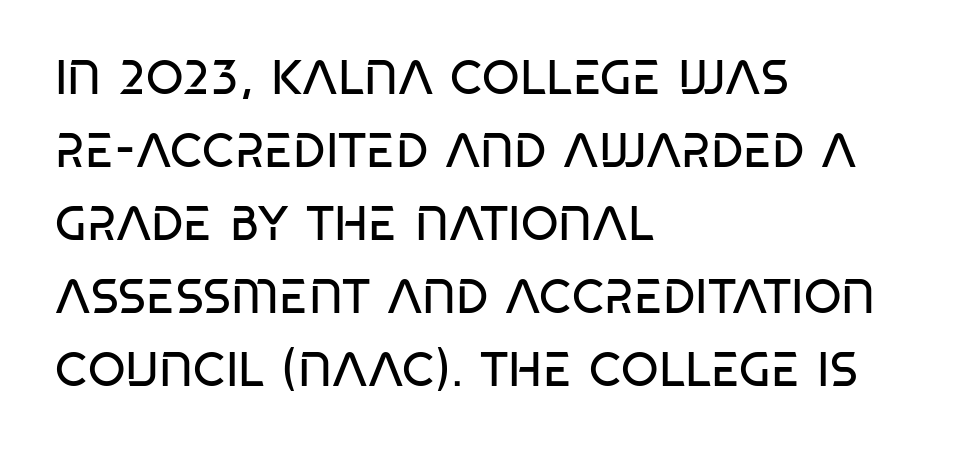
{"serif": "no", "bold": "no", "weight": "regular", "width": "condensed", "stroke_contrast": "low", "x_height": "large", "monospaced": "no", "underline": "no", "align": "left", "line_spacing": "normal", "line_spacing_ratio": 1.52, "letter_spacing": "normal", "letter_spacing_em": 0.0, "glyph_px": 48}
